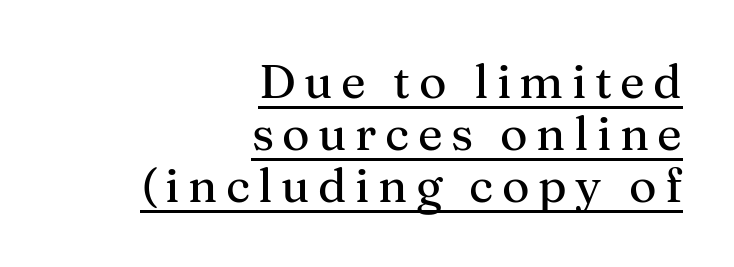
Q: Is the text italic (slanted)? A: No, it is upright.
Q: Is the typeface a serif or a sans-serif typeface? A: Serif.
Q: Is the text underlined? A: Yes.
Q: How is the paragraph aligned? A: Right-aligned.
Q: Is the spacing between lines tight, normal or loose? A: Tight.
Q: Width (condensed, normal, or wide)? A: Normal.
Q: Stroke contrast? A: Medium.
Q: x-height? A: Medium.
Q: Monospaced? A: No.
